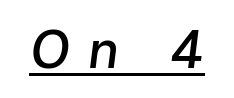
{"italic": "yes", "lean": "right", "slant_degrees": 7, "width": "normal", "stroke_contrast": "low", "x_height": "medium", "monospaced": "no", "underline": "yes", "letter_spacing": "wide", "letter_spacing_em": 0.32, "glyph_px": 54}
